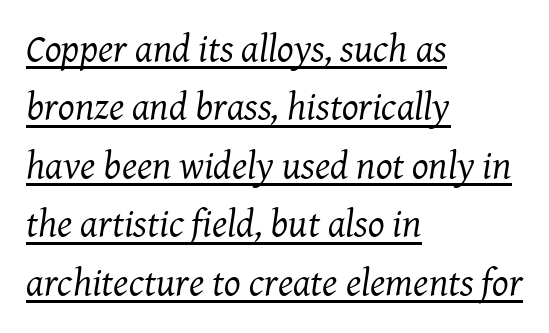
Q: Is the text bold? A: No.
Q: Is the text italic (slanted)? A: Yes, it leans right by about 8 degrees.
Q: Is the typeface a serif or a sans-serif typeface? A: Serif.
Q: Is the text underlined? A: Yes.
Q: How is the paragraph aligned? A: Left-aligned.
Q: Is the spacing between letters normal or unusually wide? A: Normal.
Q: Is the spacing between lines tight, normal or loose? A: Normal.
Q: Width (condensed, normal, or wide)? A: Normal.
Q: Stroke contrast? A: Medium.
Q: x-height? A: Medium.
Q: Monospaced? A: No.
